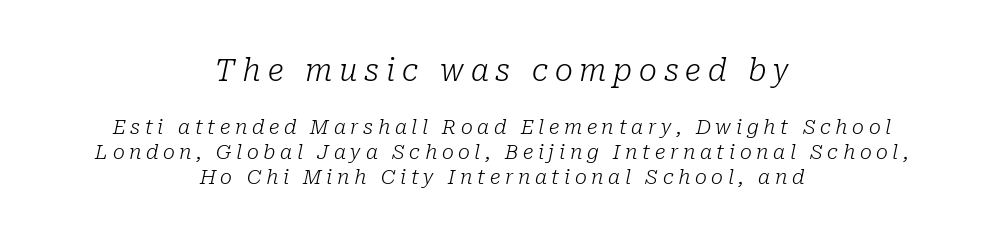
The image shows 30 px light serif type, italic (leaning right); set centered, normal line spacing (1.26x), unusually wide letter spacing (+0.23 em), not underlined; the first (top) block is 1.5x larger; low stroke contrast and a medium x-height.
